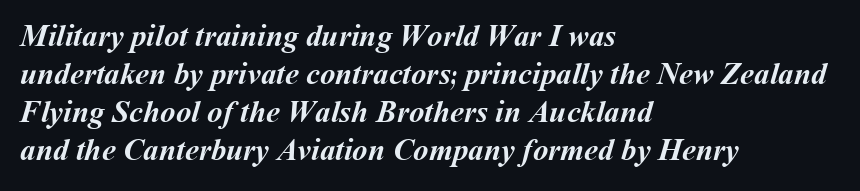
The image shows 31 px semibold type; set left-aligned, line spacing 1.23x, normal letter spacing, not underlined; medium stroke contrast and a medium x-height.
